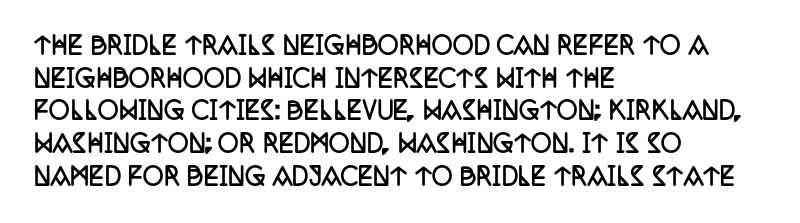
The image shows 23 px bold type, upright; set left-aligned, normal line spacing (1.42x), normal letter spacing, not underlined.
